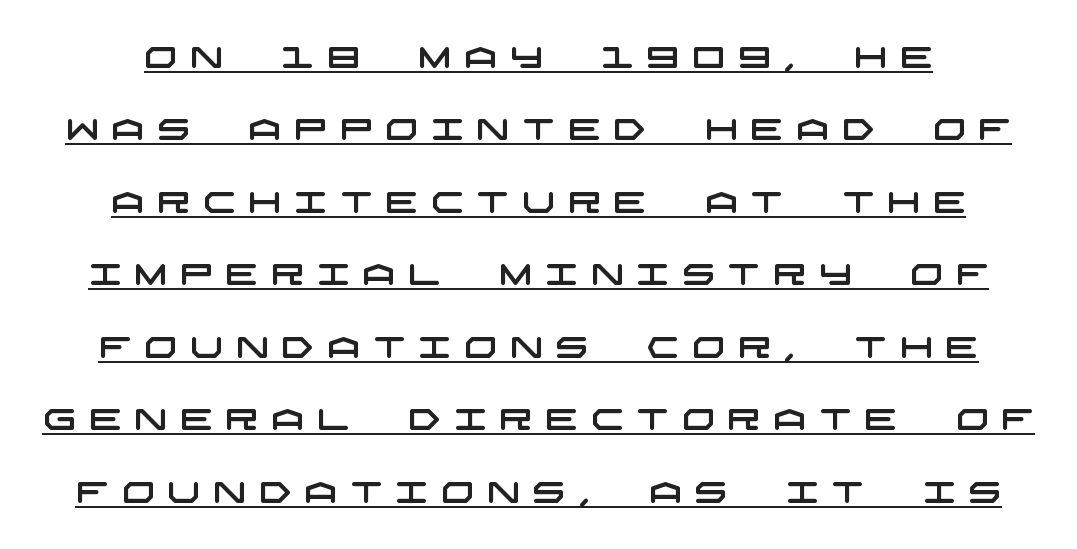
The glyphs in this specimen are sans serif. The letterforms stand isolated, each surrounded by extra space. The face used here appears with an underline applied. A great deal of white space separates one row of letters from the next.
